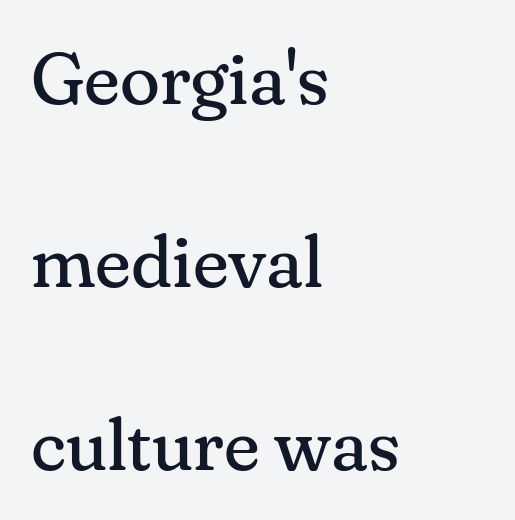
The image shows 74 px regular-weight serif type, upright; set left-aligned, loose line spacing (2.47x), normal letter spacing, not underlined; medium stroke contrast and a small x-height.
